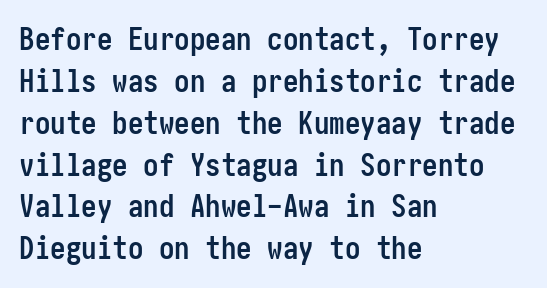
Notice how the passage keeps a crisp vertical edge on the left only. Look at the bottom of the vertical strokes: they stop flat, with no serifs. The rendering keeps characters at their native spacing. Summary of vertical rhythm: regular, with standard interline spacing. Weight: bold. Tall strokes in this sample are plumb rather than angled.
